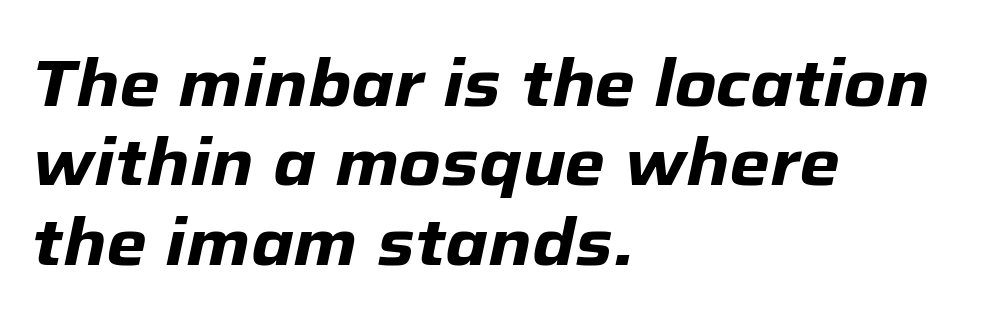
{"italic": "yes", "lean": "right", "slant_degrees": 12, "bold": "yes", "weight": "heavy", "width": "normal", "stroke_contrast": "low", "x_height": "medium", "monospaced": "no", "underline": "no", "align": "left", "line_spacing_ratio": 1.22, "letter_spacing": "normal", "letter_spacing_em": 0.0, "glyph_px": 65}
